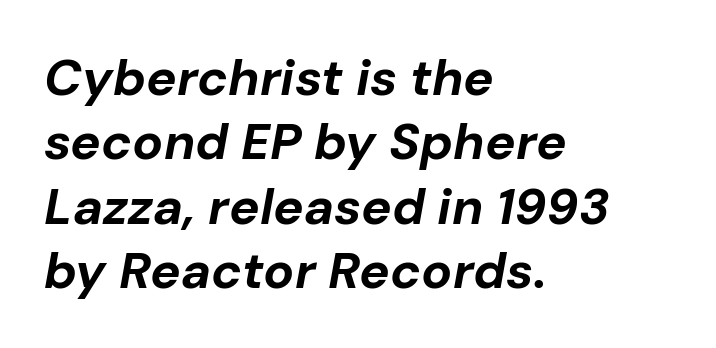
Q: Is the text bold? A: Yes.
Q: Is the text italic (slanted)? A: Yes, it leans right by about 10 degrees.
Q: Is the text underlined? A: No.
Q: How is the paragraph aligned? A: Left-aligned.
Q: Is the spacing between letters normal or unusually wide? A: Normal.
Q: Is the spacing between lines tight, normal or loose? A: Normal.
Q: Width (condensed, normal, or wide)? A: Normal.
Q: Stroke contrast? A: Low.
Q: x-height? A: Medium.
Q: Monospaced? A: No.
